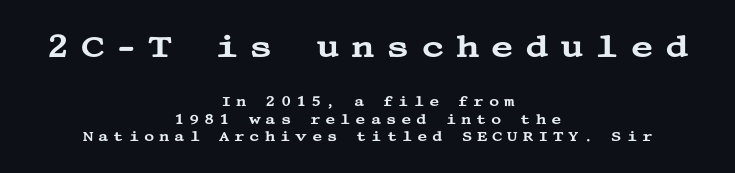
Q: Is the text italic (slanted)? A: No, it is upright.
Q: Is the typeface a serif or a sans-serif typeface? A: Serif.
Q: Is the text underlined? A: No.
Q: How is the paragraph aligned? A: Centered.
Q: Is the spacing between letters normal or unusually wide? A: Unusually wide.
Q: Which block of text is set in a larger size, the first (top) or the second (bottom)? A: The first (top) one.
Q: Width (condensed, normal, or wide)? A: Wide.
Q: Stroke contrast? A: Medium.
Q: x-height? A: Large.
